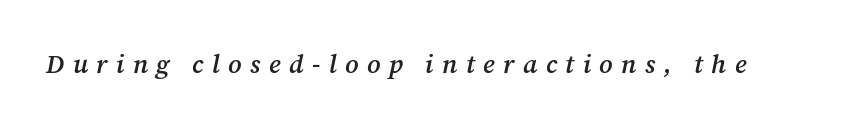
Q: Is the text bold? A: Semi-bold.
Q: Is the text italic (slanted)? A: Yes, it leans right by about 12 degrees.
Q: Is the text underlined? A: No.
Q: Is the spacing between letters normal or unusually wide? A: Unusually wide.
